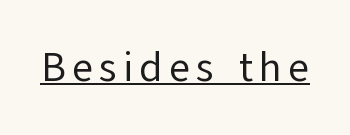
{"serif": "no", "italic": "no", "bold": "no", "weight": "regular", "width": "normal", "stroke_contrast": "low", "x_height": "medium", "monospaced": "no", "underline": "yes", "glyph_px": 41}
